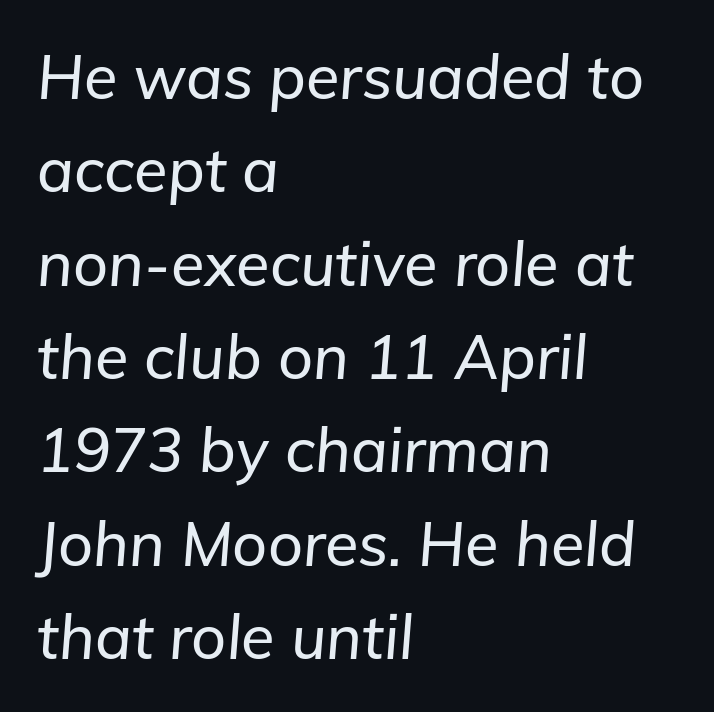
The image shows 61 px text type, italic (leaning right); set left-aligned, normal line spacing (1.53x), normal letter spacing, not underlined; low stroke contrast and a medium x-height.
